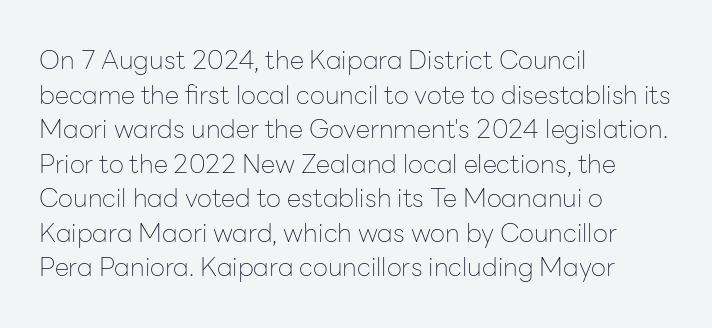
The image shows 26 px text type, upright; set left-aligned, normal line spacing (1.33x), normal letter spacing, not underlined.
